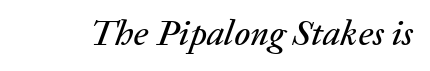
The image shows 36 px text type, italic (leaning right); set normal letter spacing, not underlined; low stroke contrast and a medium x-height.
